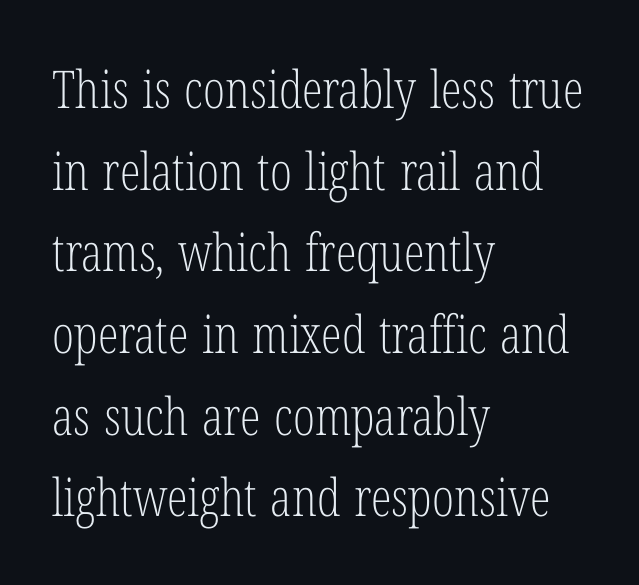
Q: Is the text bold? A: No.
Q: Is the text italic (slanted)? A: No, it is upright.
Q: Is the typeface a serif or a sans-serif typeface? A: Serif.
Q: Is the text underlined? A: No.
Q: How is the paragraph aligned? A: Left-aligned.
Q: Is the spacing between letters normal or unusually wide? A: Normal.
Q: Is the spacing between lines tight, normal or loose? A: Normal.
Q: Width (condensed, normal, or wide)? A: Condensed.
Q: Stroke contrast? A: Low.
Q: x-height? A: Medium.
Q: Monospaced? A: No.
